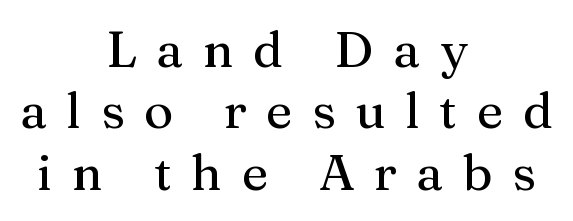
The image shows 50 px serif type, upright; set centered, line spacing 1.23x, unusually wide letter spacing (+0.39 em), not underlined; medium stroke contrast and a medium x-height.
